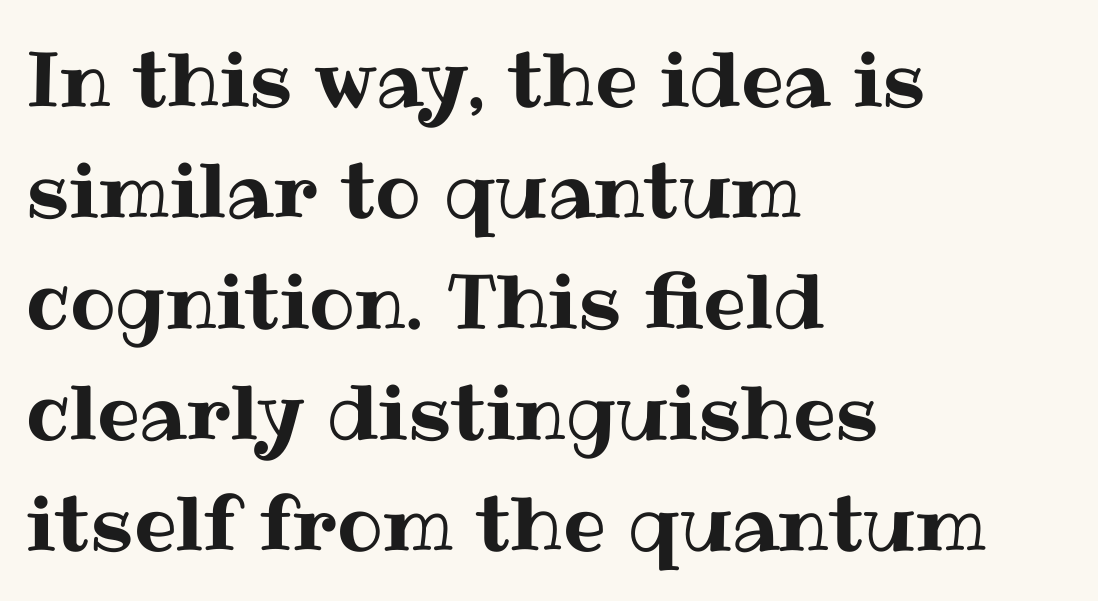
The passage is arranged the way most books set body copy — flush left. Words float on clear page, feet unadorned. Look at the tracking — it's just the regular setting, nothing added. What's the leading like? Ordinary, nothing unusual. Here the designer chose a conventional face with non-uniform glyph widths. The lettering stays uniformly vertical, giving the passage a roman look.
